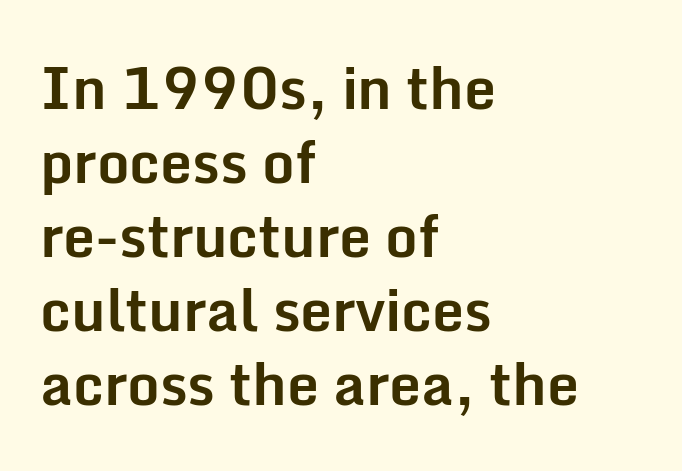
Q: Is the text bold? A: Yes.
Q: Is the text italic (slanted)? A: No, it is upright.
Q: Is the typeface a serif or a sans-serif typeface? A: Sans-serif.
Q: Is the text underlined? A: No.
Q: How is the paragraph aligned? A: Left-aligned.
Q: Is the spacing between letters normal or unusually wide? A: Normal.
Q: Is the spacing between lines tight, normal or loose? A: Normal.
Q: Width (condensed, normal, or wide)? A: Normal.
Q: Stroke contrast? A: Low.
Q: x-height? A: Medium.
Q: Monospaced? A: No.
